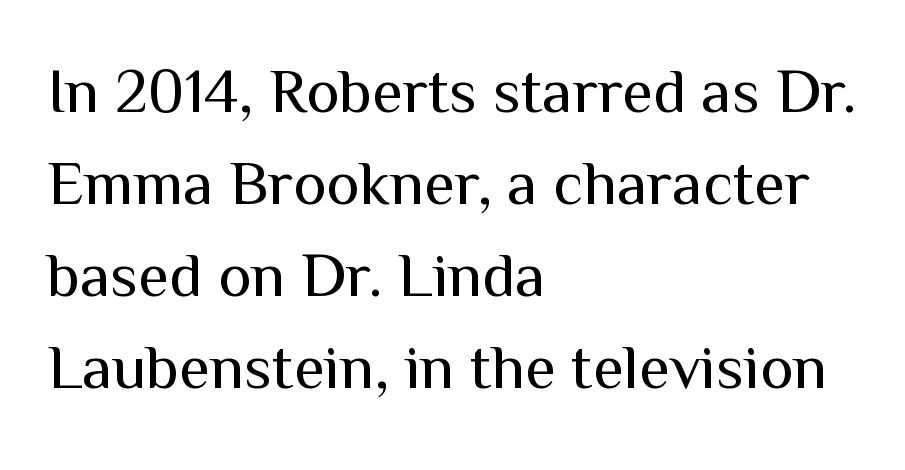
{"serif": "no", "italic": "no", "bold": "no", "weight": "regular", "width": "normal", "stroke_contrast": "medium", "x_height": "medium", "monospaced": "no", "underline": "no", "align": "left", "line_spacing": "normal", "line_spacing_ratio": 1.46, "letter_spacing": "normal", "letter_spacing_em": 0.0, "glyph_px": 63}
